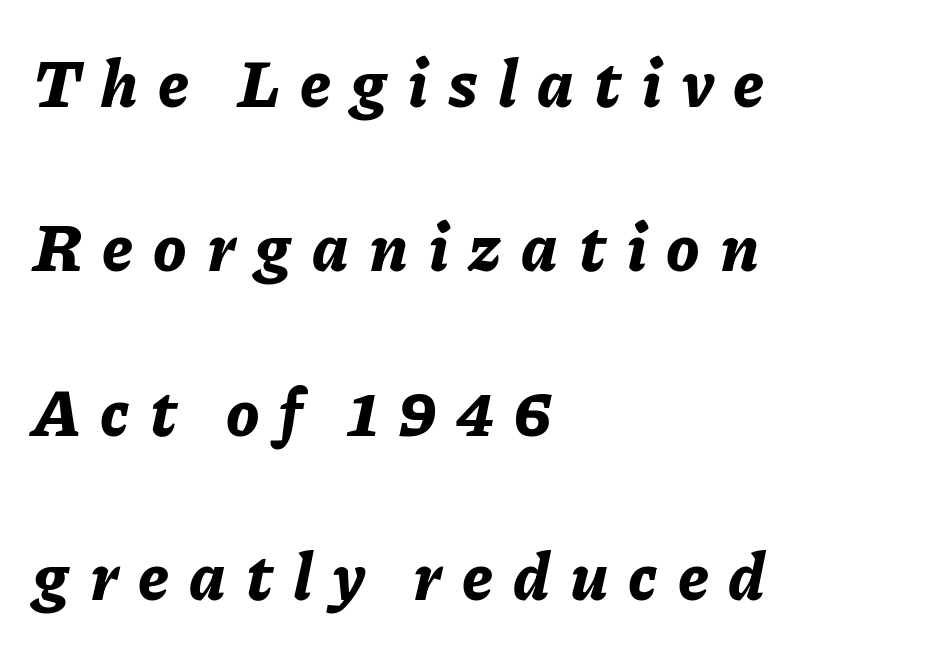
The image shows 66 px bold type, italic (leaning right); set left-aligned, loose line spacing (2.49x), unusually wide letter spacing (+0.3 em), not underlined; low stroke contrast and a medium x-height.
